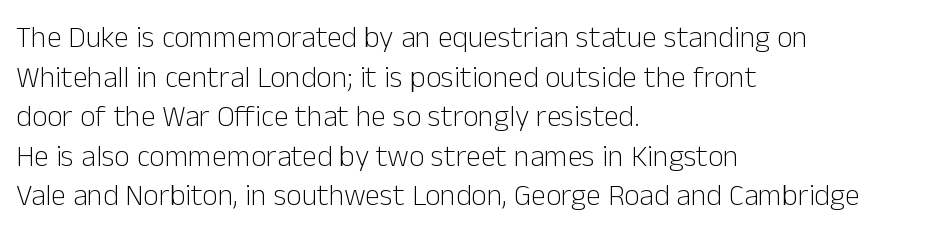
The image shows 30 px light sans-serif type, upright; set left-aligned, normal line spacing (1.32x), normal letter spacing, not underlined; low stroke contrast and a medium x-height.
